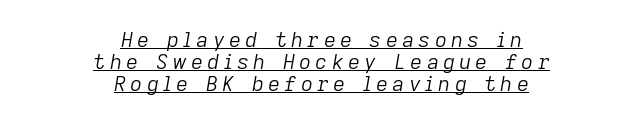
{"italic": "yes", "lean": "right", "slant_degrees": 9, "bold": "no", "underline": "yes", "align": "center", "line_spacing": "tight", "line_spacing_ratio": 1.05, "letter_spacing": "wide", "letter_spacing_em": 0.2, "glyph_px": 21}
